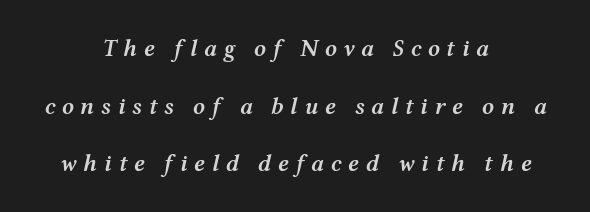
Q: Is the text bold? A: Semi-bold.
Q: Is the text italic (slanted)? A: Yes, it leans right by about 12 degrees.
Q: Is the text underlined? A: No.
Q: How is the paragraph aligned? A: Centered.
Q: Is the spacing between letters normal or unusually wide? A: Unusually wide.
Q: Is the spacing between lines tight, normal or loose? A: Loose.
